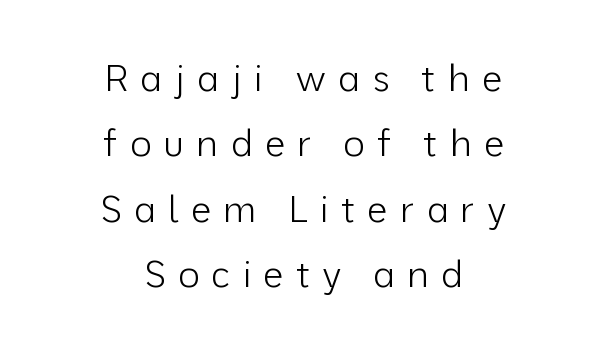
{"serif": "no", "italic": "no", "bold": "no", "weight": "light", "width": "normal", "stroke_contrast": "low", "x_height": "medium", "monospaced": "no", "underline": "no", "align": "center", "line_spacing_ratio": 1.77, "letter_spacing": "wide", "letter_spacing_em": 0.32, "glyph_px": 37}
